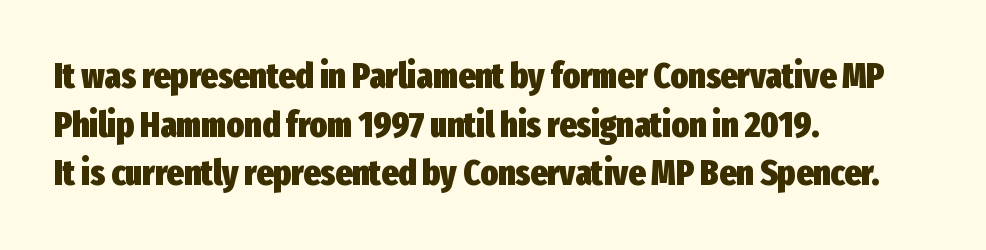
The image shows 36 px heavy, condensed sans-serif type, upright; set left-aligned, normal line spacing (1.35x), normal letter spacing, not underlined; low stroke contrast and a medium x-height.
